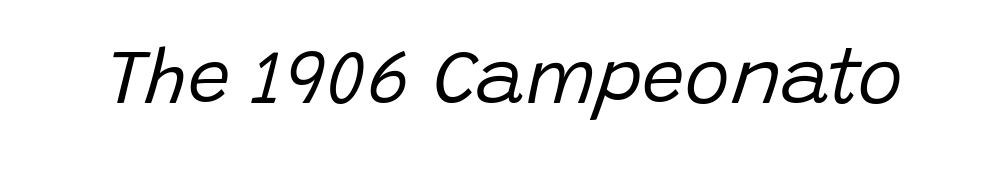
{"italic": "yes", "lean": "right", "slant_degrees": 15, "bold": "no", "weight": "regular", "width": "normal", "stroke_contrast": "low", "x_height": "large", "monospaced": "no", "underline": "no", "letter_spacing": "normal", "letter_spacing_em": 0.0, "glyph_px": 76}
